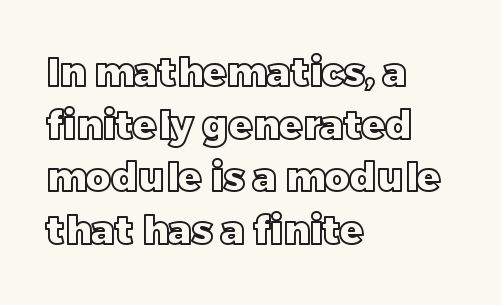
Q: Is the text italic (slanted)? A: No, it is upright.
Q: Is the text underlined? A: No.
Q: How is the paragraph aligned? A: Left-aligned.
Q: Is the spacing between letters normal or unusually wide? A: Normal.
Q: Is the spacing between lines tight, normal or loose? A: Normal.
Q: Width (condensed, normal, or wide)? A: Normal.
Q: x-height? A: Large.
Q: Monospaced? A: No.
